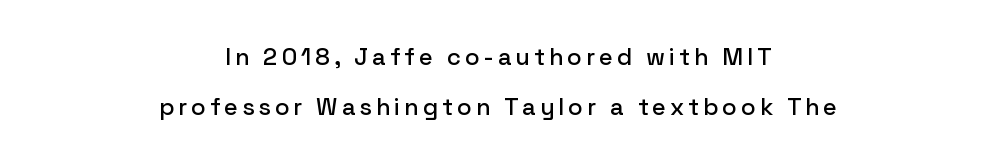
Q: Is the text italic (slanted)? A: No, it is upright.
Q: Is the text underlined? A: No.
Q: How is the paragraph aligned? A: Centered.
Q: Is the spacing between lines tight, normal or loose? A: Loose.
